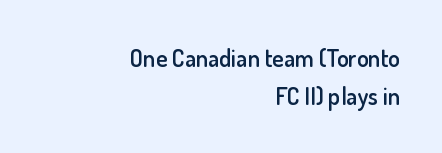
Check under the words: just untouched page. This is the regular roman posture of the typeface. Does extra space separate the letters? No, they use regular spacing. Regular leading. One-word summary of the alignment: right.
